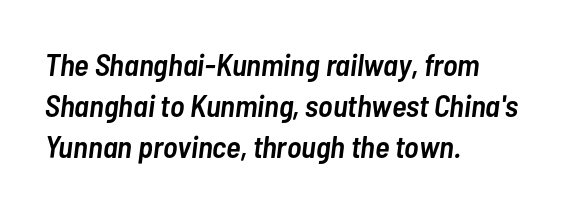
The image shows 31 px semibold, condensed type, italic (leaning right); set left-aligned, normal line spacing (1.33x), normal letter spacing, not underlined; low stroke contrast and a medium x-height.
